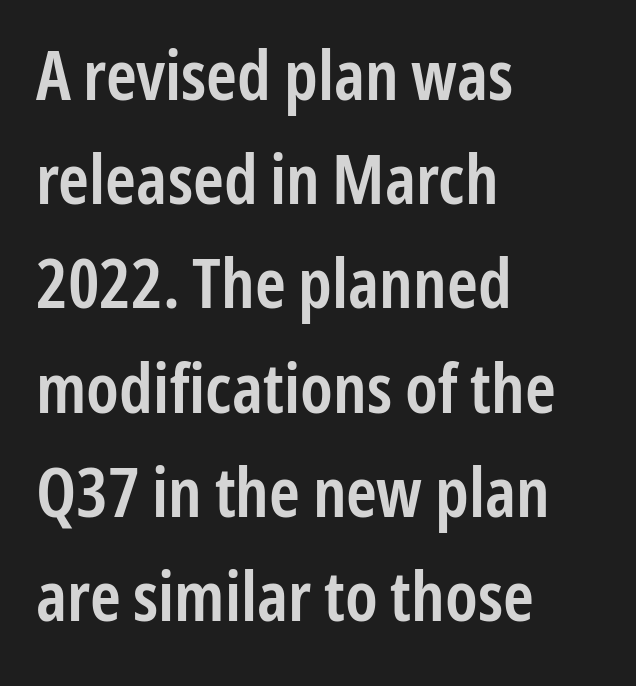
The image shows 69 px semibold, condensed sans-serif type, upright; set left-aligned, normal line spacing (1.51x), normal letter spacing, not underlined; low stroke contrast and a medium x-height.
